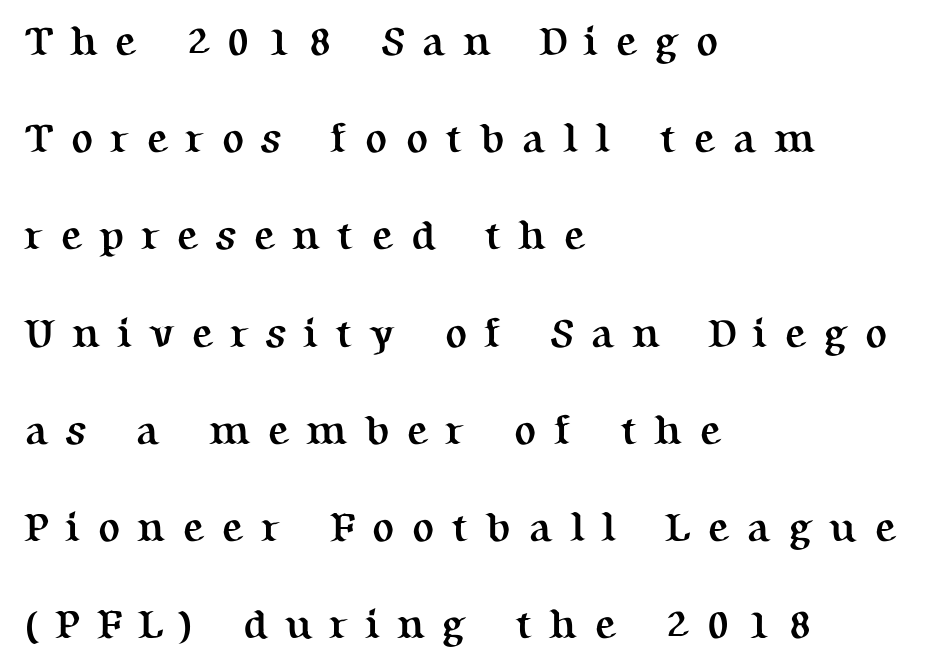
Here the designer chose a conventional face with non-uniform glyph widths. This sample uses a serif face. Quick note: interline space is abundant. Tracking value appears strongly positive — letters spread wide. The typesetter chose a ragged-right arrangement here.
